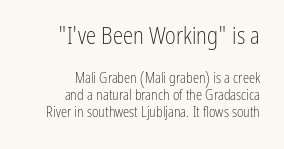
The image shows 23 px text type, upright; set right-aligned, line spacing 1.21x, normal letter spacing, not underlined; the first (top) block is 1.64x larger.
